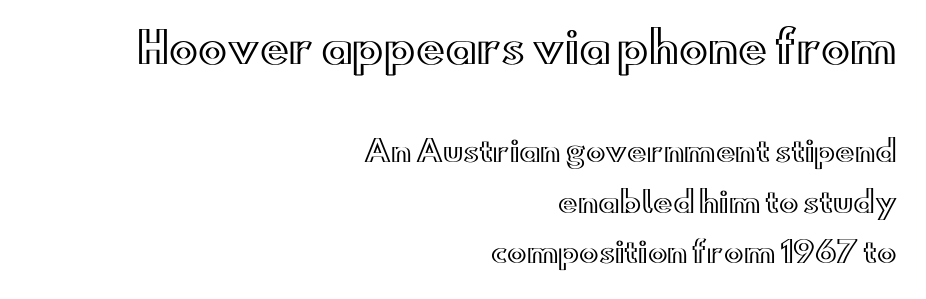
The image shows 43 px wide type, upright; set right-aligned, line spacing 1.74x, normal letter spacing, not underlined; the first (top) block is 1.48x larger; a small x-height.
